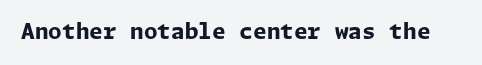
Q: Is the text bold? A: Yes.
Q: Is the text italic (slanted)? A: No, it is upright.
Q: Is the text underlined? A: No.
Q: Is the spacing between letters normal or unusually wide? A: Normal.
